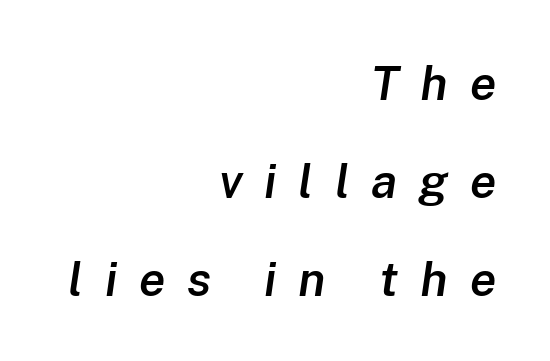
The image shows 48 px semibold type, italic (leaning right); set right-aligned, loose line spacing (2.04x), unusually wide letter spacing (+0.45 em), not underlined; low stroke contrast and a medium x-height.
